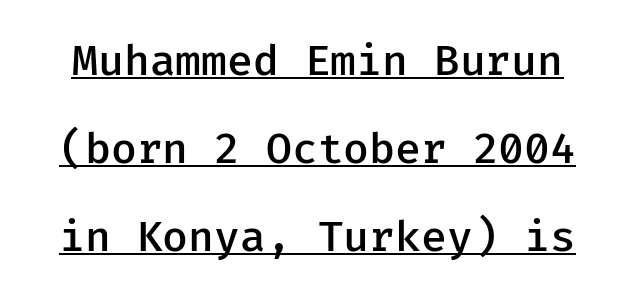
The image shows 42 px semibold sans-serif type, upright, monospaced; set loose line spacing (2.1x), normal letter spacing, underlined; low stroke contrast and a medium x-height.
